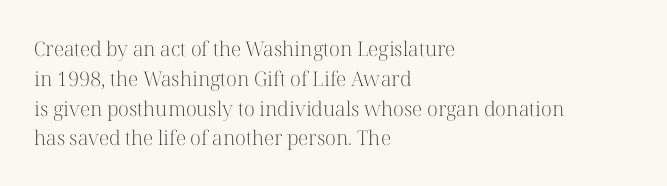
Q: Is the text bold? A: No.
Q: Is the text italic (slanted)? A: No, it is upright.
Q: Is the text underlined? A: No.
Q: How is the paragraph aligned? A: Left-aligned.
Q: Is the spacing between letters normal or unusually wide? A: Normal.
Q: Is the spacing between lines tight, normal or loose? A: Normal.
